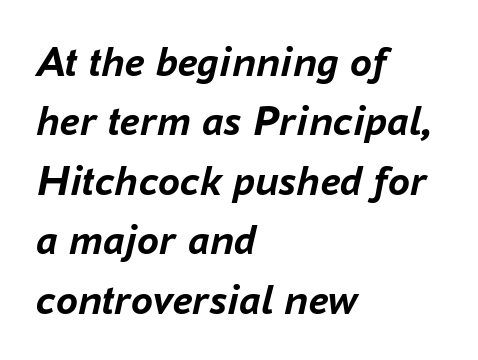
{"italic": "yes", "lean": "right", "slant_degrees": 16, "bold": "yes", "weight": "semibold", "width": "normal", "stroke_contrast": "low", "x_height": "medium", "monospaced": "no", "underline": "no", "align": "left", "line_spacing": "normal", "line_spacing_ratio": 1.35, "letter_spacing": "normal", "letter_spacing_em": 0.0, "glyph_px": 44}
